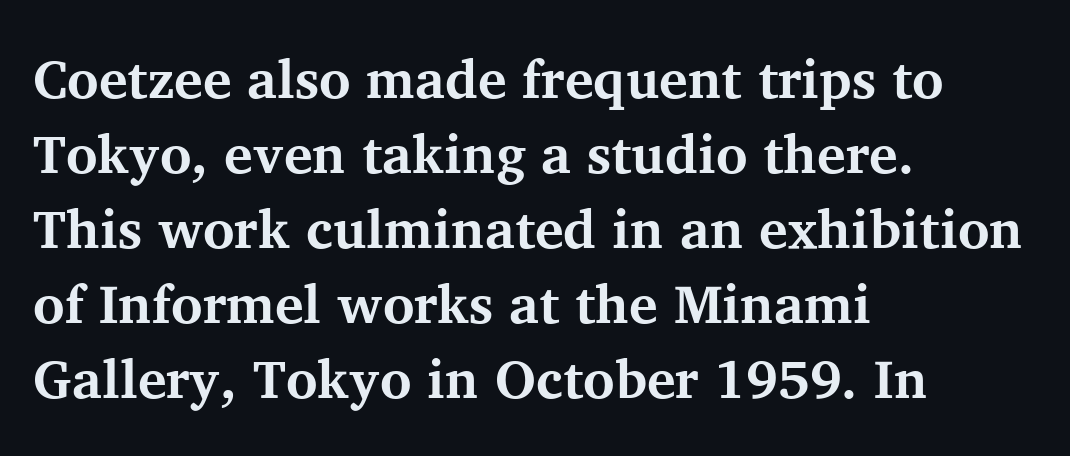
Alignment: flush left. Every character sits straight up, as roman type does. Clear beneath every line of the passage. Successive baselines arrive at the customary interval. Glyph-to-glyph distance matches everyday printed text. The sample has been set heavy, in full bold.
